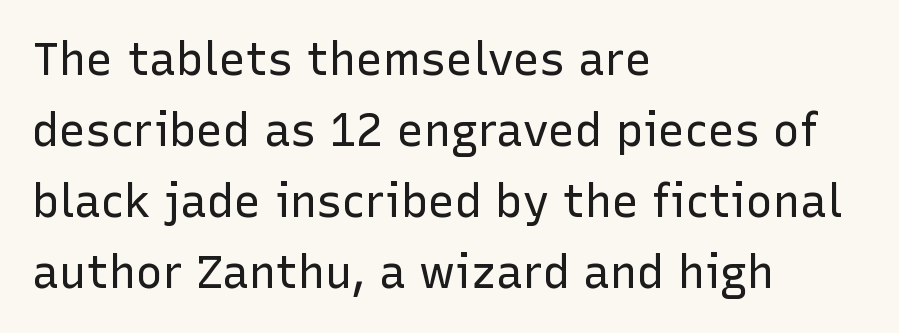
The strokes carry an ordinary text weight at most. Every stem runs plumb, perpendicular to the baseline. This sample keeps an unexceptional amount of space between lines. Does extra space separate the letters? No, they use regular spacing. Is the block centered? No — it sits flush against the left margin. The strip under each line holds only bare page.
